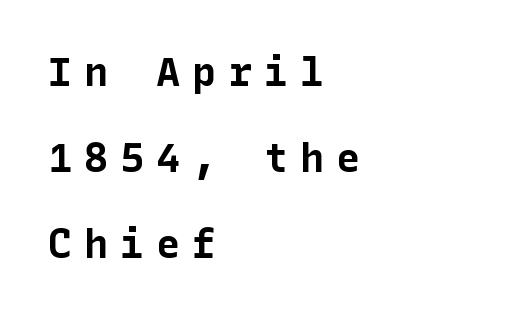
{"serif": "no", "italic": "no", "bold": "yes", "weight": "bold", "width": "normal", "stroke_contrast": "low", "x_height": "medium", "underline": "no", "align": "left", "line_spacing": "loose", "line_spacing_ratio": 2.15, "letter_spacing": "wide", "letter_spacing_em": 0.3, "glyph_px": 40}
